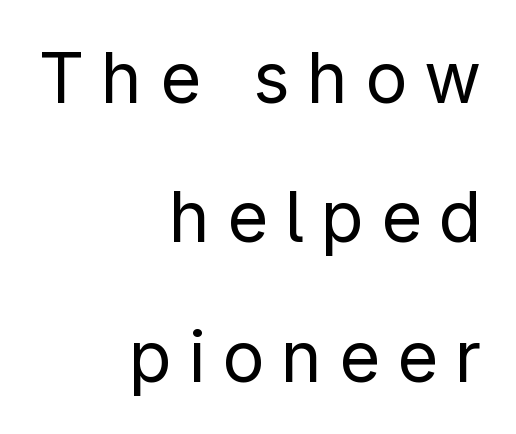
{"serif": "no", "italic": "no", "bold": "no", "weight": "regular", "width": "normal", "stroke_contrast": "low", "x_height": "medium", "monospaced": "no", "underline": "no", "align": "right", "line_spacing": "loose", "line_spacing_ratio": 1.99, "letter_spacing": "wide", "letter_spacing_em": 0.24, "glyph_px": 70}
